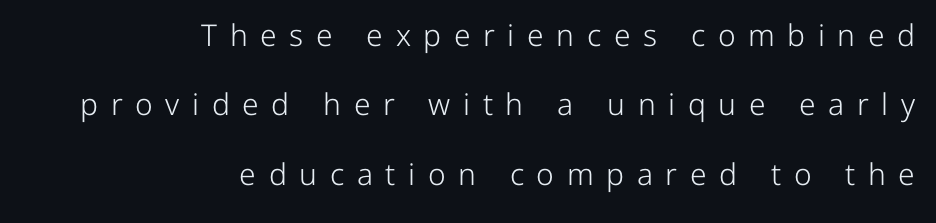
The image shows 30 px light sans-serif type, upright; set right-aligned, loose line spacing (2.31x), unusually wide letter spacing (+0.42 em), not underlined; low stroke contrast and a medium x-height.
